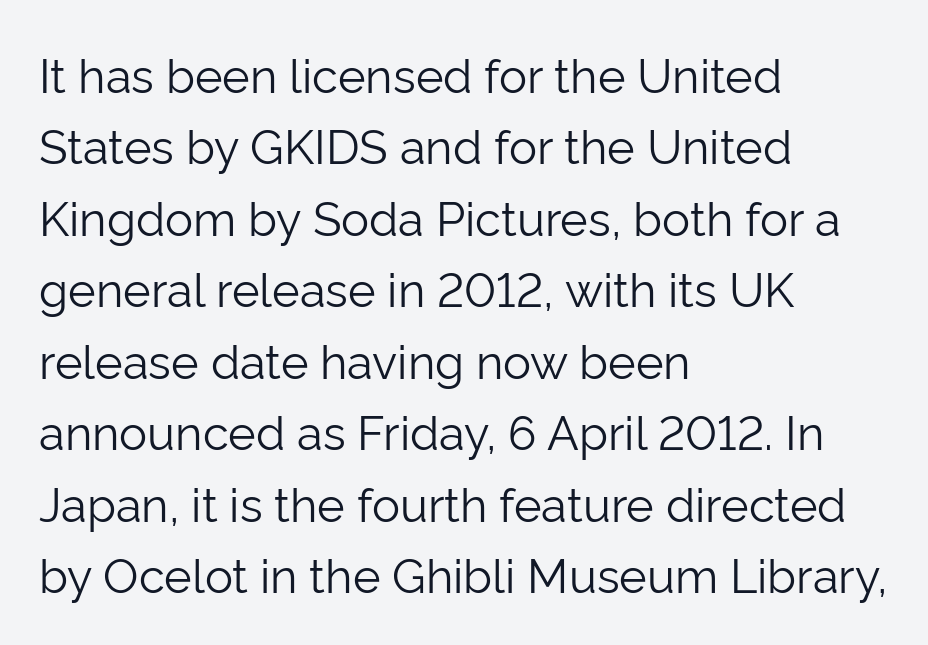
The image shows 47 px light sans-serif type, upright; set left-aligned, normal line spacing (1.52x), normal letter spacing, not underlined; low stroke contrast and a medium x-height.
